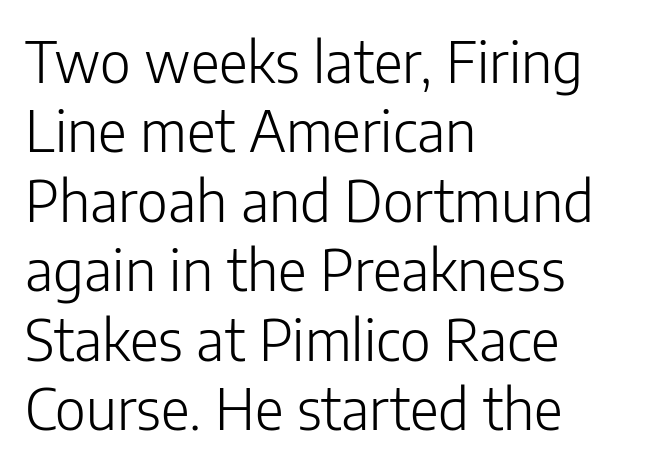
The image shows 56 px light sans-serif type, upright; set left-aligned, line spacing 1.24x, normal letter spacing, not underlined; low stroke contrast and a medium x-height.
